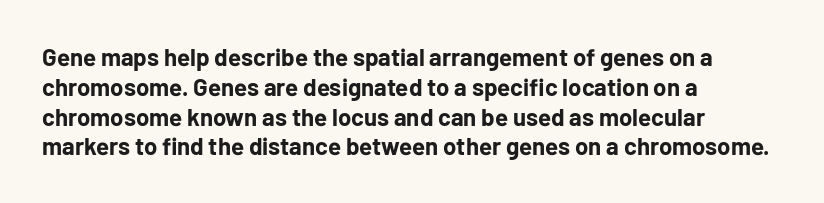
{"italic": "no", "bold": "yes", "underline": "no", "align": "left", "line_spacing_ratio": 1.24, "letter_spacing": "normal", "letter_spacing_em": 0.0, "glyph_px": 24}
